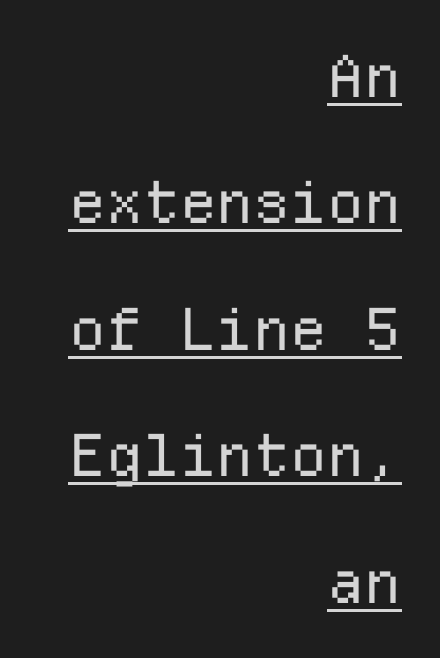
{"serif": "no", "italic": "no", "bold": "no", "weight": "regular", "width": "normal", "stroke_contrast": "low", "x_height": "medium", "monospaced": "yes", "underline": "yes", "align": "right", "line_spacing": "loose", "line_spacing_ratio": 2.18, "letter_spacing": "normal", "letter_spacing_em": 0.0, "glyph_px": 58}
